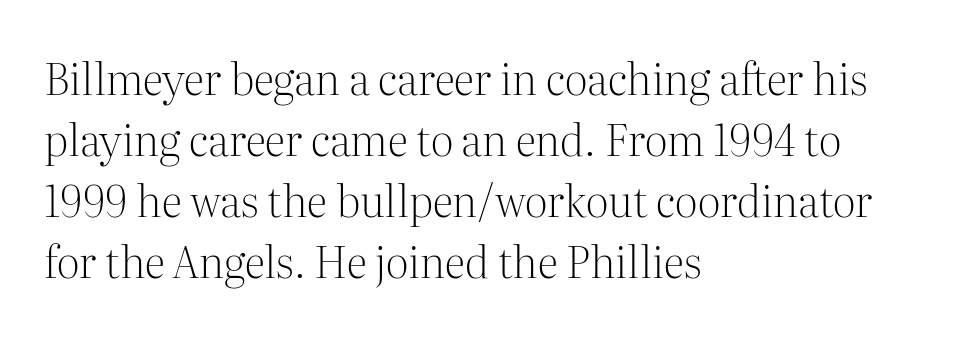
The image shows 43 px light serif type, upright; set left-aligned, normal line spacing (1.42x), normal letter spacing, not underlined; medium stroke contrast and a medium x-height.
